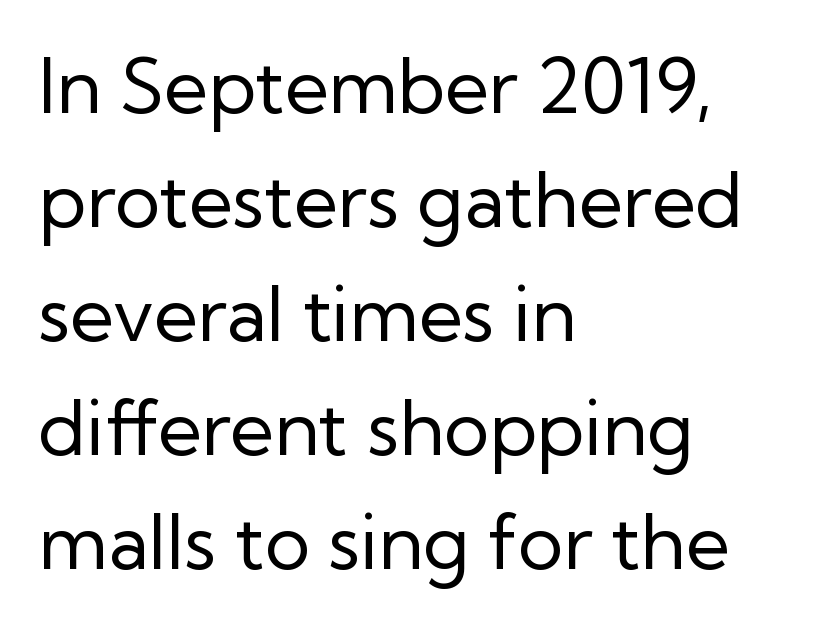
{"serif": "no", "italic": "no", "bold": "no", "weight": "regular", "width": "normal", "stroke_contrast": "low", "x_height": "medium", "monospaced": "no", "underline": "no", "align": "left", "line_spacing": "normal", "line_spacing_ratio": 1.5, "letter_spacing": "normal", "letter_spacing_em": 0.0, "glyph_px": 76}
